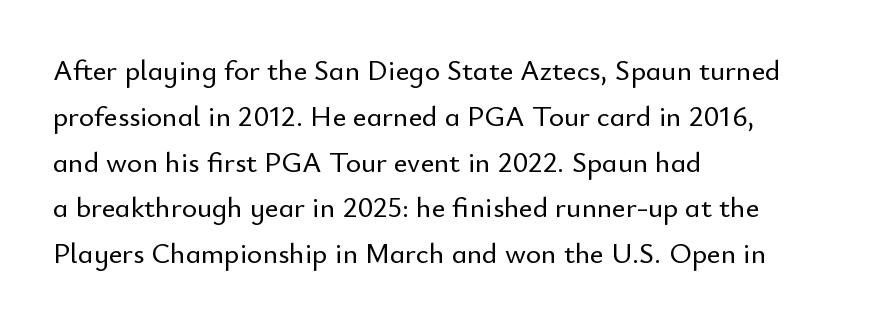
Q: Is the text italic (slanted)? A: No, it is upright.
Q: Is the typeface a serif or a sans-serif typeface? A: Sans-serif.
Q: Is the text underlined? A: No.
Q: How is the paragraph aligned? A: Left-aligned.
Q: Is the spacing between letters normal or unusually wide? A: Normal.
Q: Is the spacing between lines tight, normal or loose? A: Normal.
Q: Width (condensed, normal, or wide)? A: Normal.
Q: Stroke contrast? A: Low.
Q: x-height? A: Small.
Q: Monospaced? A: No.
